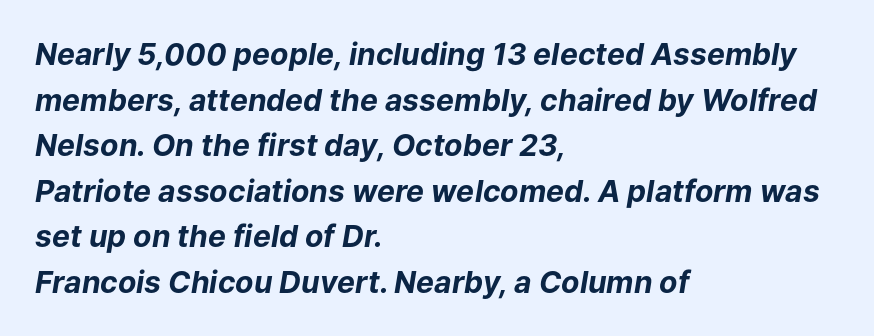
{"italic": "yes", "lean": "right", "slant_degrees": 9, "bold": "yes", "weight": "bold", "width": "normal", "stroke_contrast": "low", "x_height": "medium", "monospaced": "no", "underline": "no", "align": "left", "line_spacing": "normal", "line_spacing_ratio": 1.52, "letter_spacing": "normal", "letter_spacing_em": 0.0, "glyph_px": 30}
